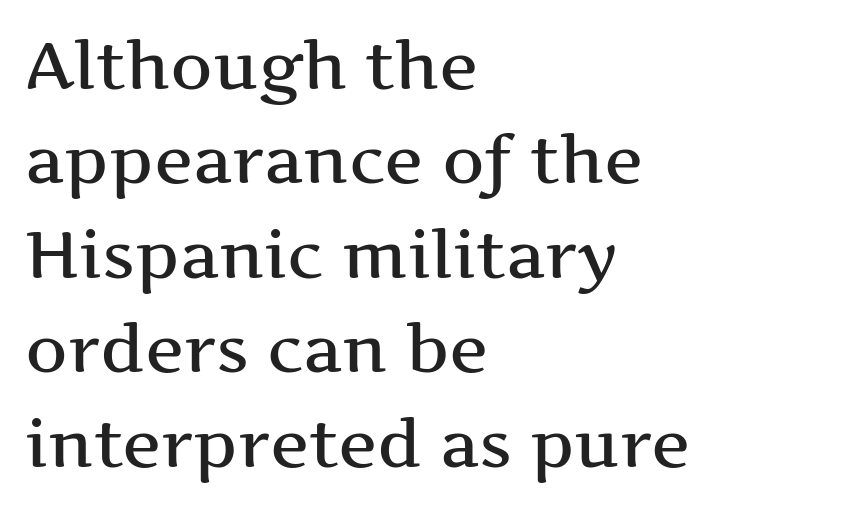
The image shows 66 px wide serif type, upright; set left-aligned, normal line spacing (1.43x), normal letter spacing, not underlined; medium stroke contrast and a medium x-height.
